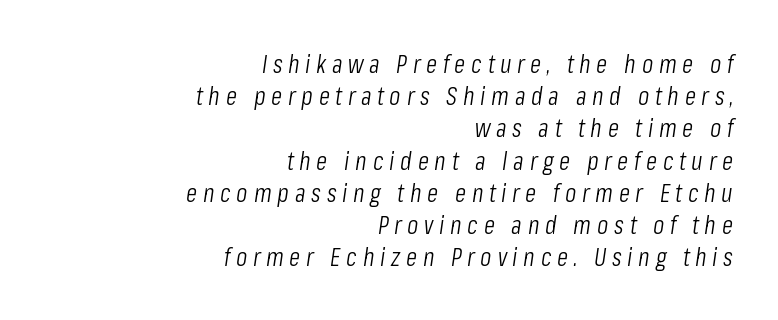
Q: Is the text bold? A: No.
Q: Is the text italic (slanted)? A: Yes, it leans right by about 8 degrees.
Q: Is the text underlined? A: No.
Q: How is the paragraph aligned? A: Right-aligned.
Q: Is the spacing between letters normal or unusually wide? A: Unusually wide.
